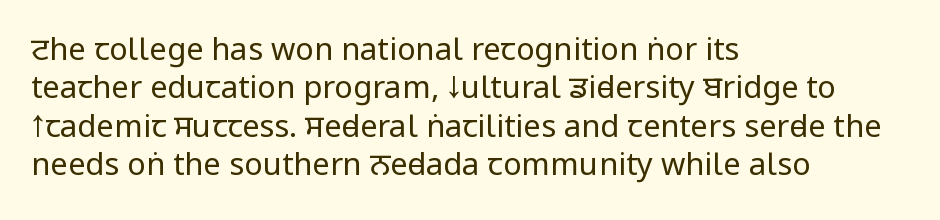
The image shows 31 px regular-weight, condensed sans-serif type, upright; set left-aligned, line spacing 1.24x, normal letter spacing, not underlined; low stroke contrast and a large x-height.
